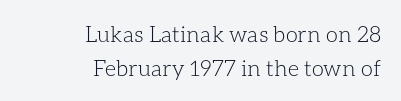
Weight: regular or lighter. Is the block centered? No — it sits flush against the right margin. Type without underlining. Glyph-to-glyph distance matches everyday printed text. Unlike italic type, these characters show no tilt at all. The lines sit at an ordinary, default distance from one another.
